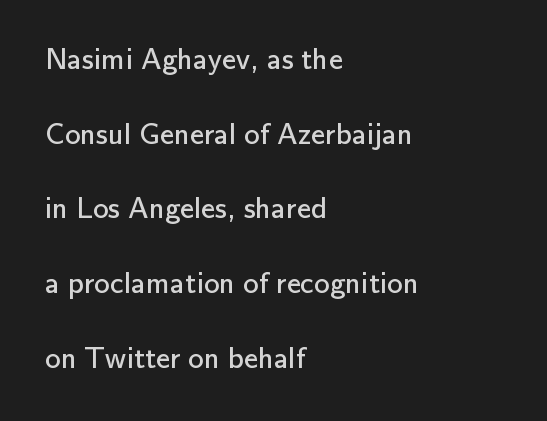
{"serif": "no", "italic": "no", "bold": "no", "weight": "regular", "width": "normal", "stroke_contrast": "low", "x_height": "small", "monospaced": "no", "underline": "no", "align": "left", "line_spacing": "loose", "line_spacing_ratio": 2.41, "letter_spacing": "normal", "letter_spacing_em": 0.0, "glyph_px": 31}
